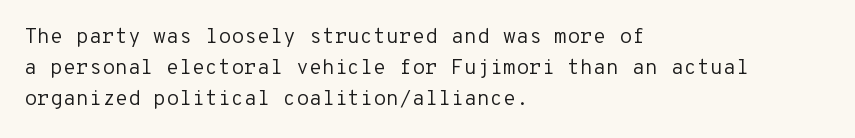
The image shows 21 px text type, upright; set left-aligned, normal line spacing (1.47x), normal letter spacing, not underlined.
